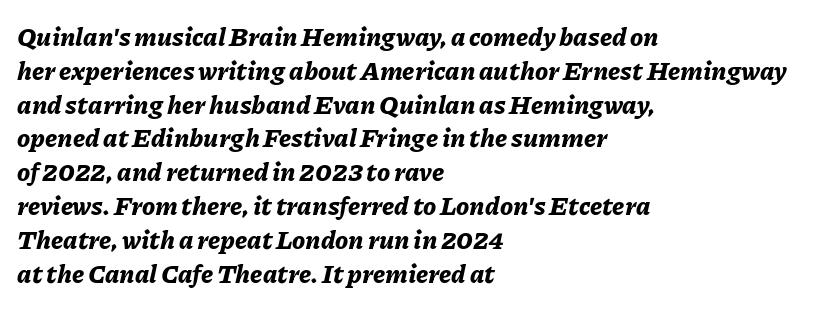
Q: Is the text bold? A: Yes.
Q: Is the text italic (slanted)? A: Yes, it leans right by about 11 degrees.
Q: Is the text underlined? A: No.
Q: How is the paragraph aligned? A: Left-aligned.
Q: Is the spacing between letters normal or unusually wide? A: Normal.
Q: Is the spacing between lines tight, normal or loose? A: Normal.
